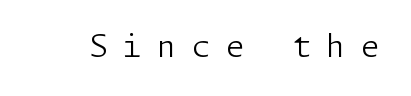
{"serif": "no", "italic": "no", "bold": "no", "weight": "light", "width": "normal", "stroke_contrast": "low", "x_height": "medium", "underline": "no", "letter_spacing": "wide", "letter_spacing_em": 0.47, "glyph_px": 31}
